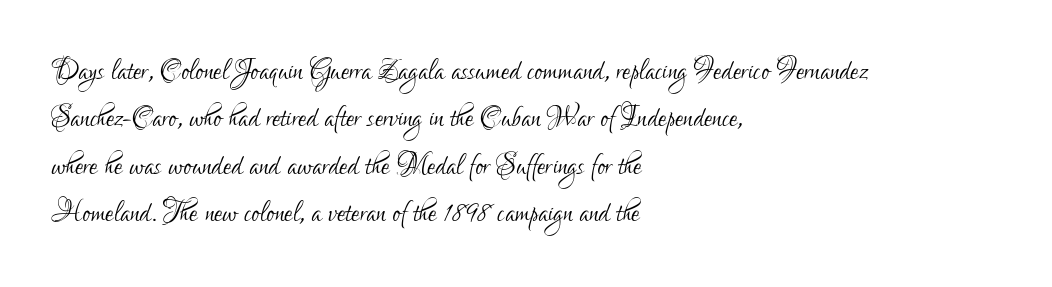
{"serif": "no", "bold": "no", "weight": "light", "width": "condensed", "stroke_contrast": "low", "x_height": "small", "monospaced": "no", "underline": "no", "align": "left", "line_spacing": "normal", "line_spacing_ratio": 1.28, "letter_spacing": "normal", "letter_spacing_em": 0.0, "glyph_px": 37}
